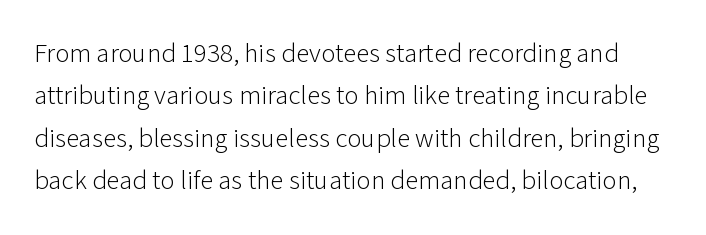
{"italic": "no", "bold": "no", "underline": "no", "line_spacing": "normal", "line_spacing_ratio": 1.57, "letter_spacing": "normal", "letter_spacing_em": 0.0, "glyph_px": 27}
